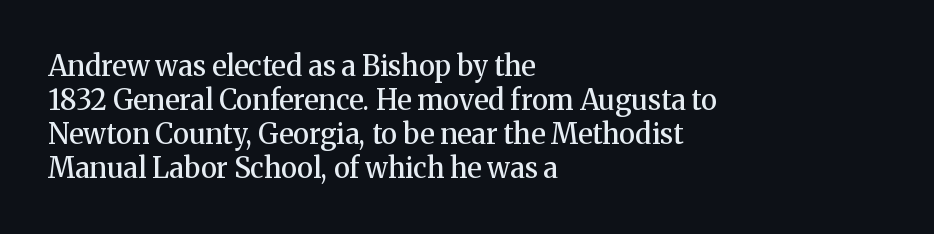
The image shows 28 px semibold serif type, upright; set left-aligned, line spacing 1.21x, normal letter spacing, not underlined; medium stroke contrast and a medium x-height.
